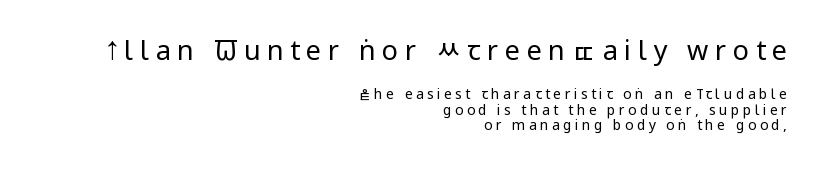
The passage is arranged like a letterhead date or caption credit — flush right. Characters remain perfectly vertical along every line. Reading top to bottom, the characters get smaller at the block break. Has an underline been added? It has not.
